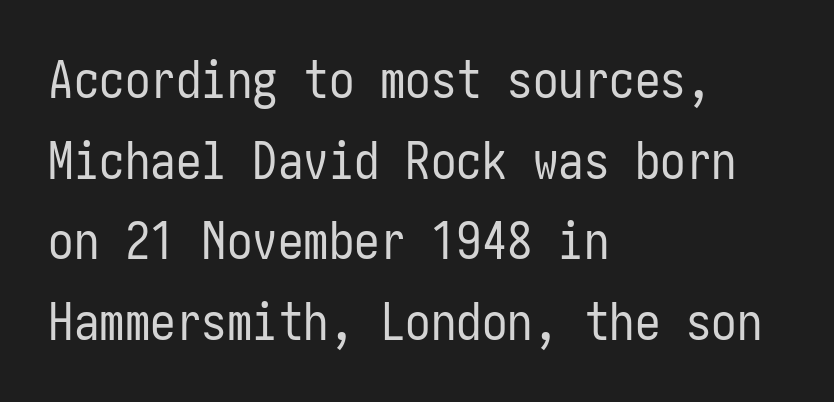
{"serif": "no", "italic": "no", "bold": "no", "weight": "regular", "width": "condensed", "stroke_contrast": "low", "x_height": "medium", "underline": "no", "align": "left", "line_spacing": "normal", "line_spacing_ratio": 1.58, "letter_spacing": "normal", "letter_spacing_em": 0.0, "glyph_px": 51}
